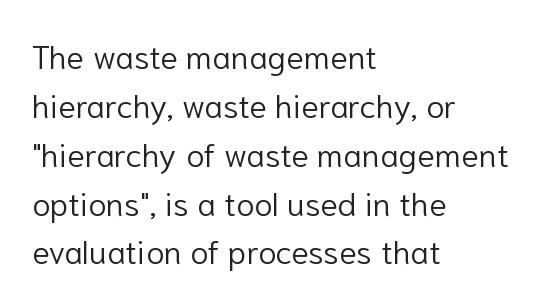
The image shows 33 px light sans-serif type, upright; set left-aligned, normal line spacing (1.48x), normal letter spacing, not underlined; low stroke contrast and a medium x-height.
